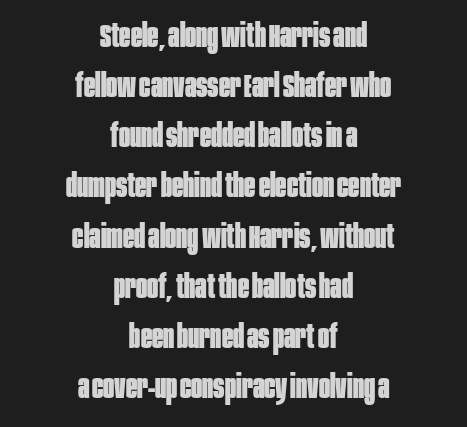
{"serif": "no", "italic": "no", "bold": "yes", "weight": "bold", "width": "condensed", "stroke_contrast": "low", "x_height": "large", "monospaced": "no", "underline": "no", "align": "center", "line_spacing": "normal", "line_spacing_ratio": 1.52, "letter_spacing": "normal", "letter_spacing_em": 0.0, "glyph_px": 33}
